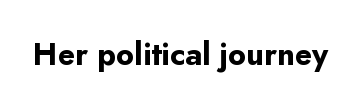
The image shows 31 px bold sans-serif type, upright; set normal letter spacing, not underlined; low stroke contrast and a small x-height.
